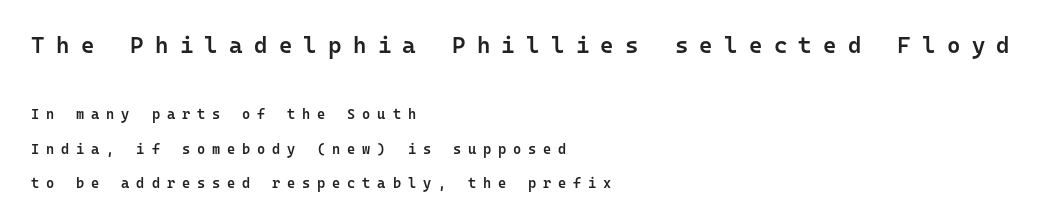
The image shows 23 px text type, upright; set left-aligned, loose line spacing (2.47x), unusually wide letter spacing (+0.49 em), not underlined; the first (top) block is 1.64x larger.
